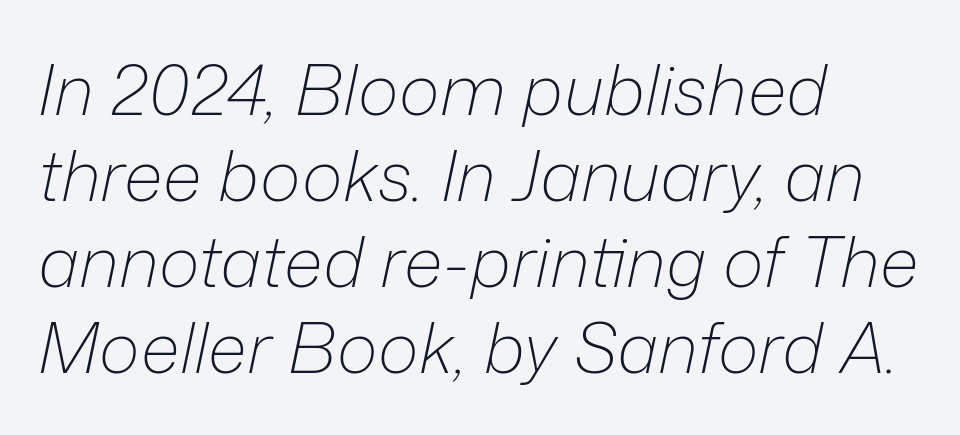
The passage is arranged the way most books set body copy — flush left. The gap between lines stays unmarked. The typography opts for an oblique posture over an upright one. This sample has the flowing, uneven cadence of proportional lettering. The typeface has the unassuming heft of standard copy or less.
